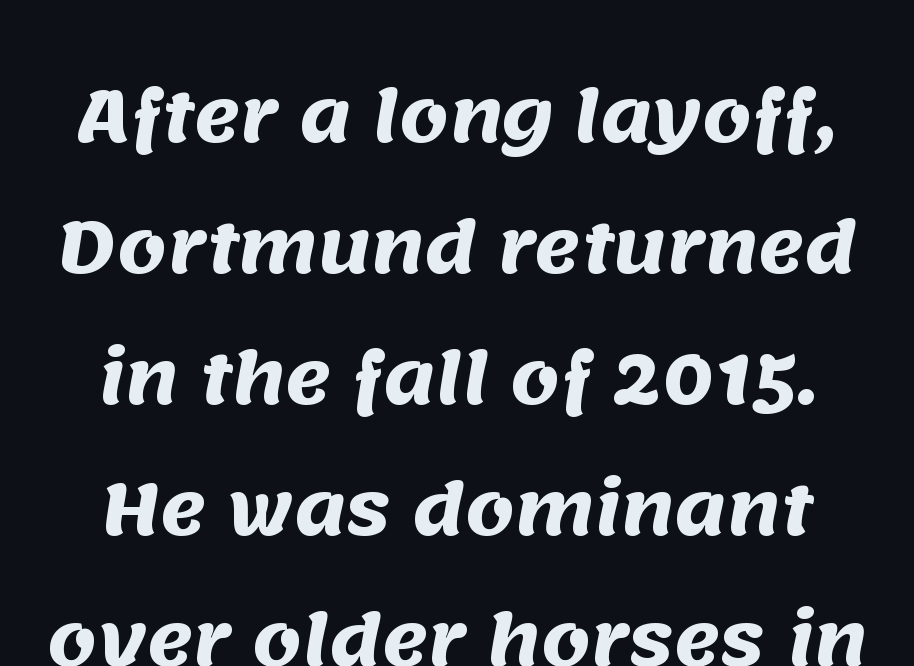
Q: Is the text bold? A: Yes.
Q: Is the typeface a serif or a sans-serif typeface? A: Sans-serif.
Q: Is the text underlined? A: No.
Q: Is the spacing between letters normal or unusually wide? A: Normal.
Q: Width (condensed, normal, or wide)? A: Normal.
Q: Stroke contrast? A: Medium.
Q: x-height? A: Large.
Q: Monospaced? A: No.
